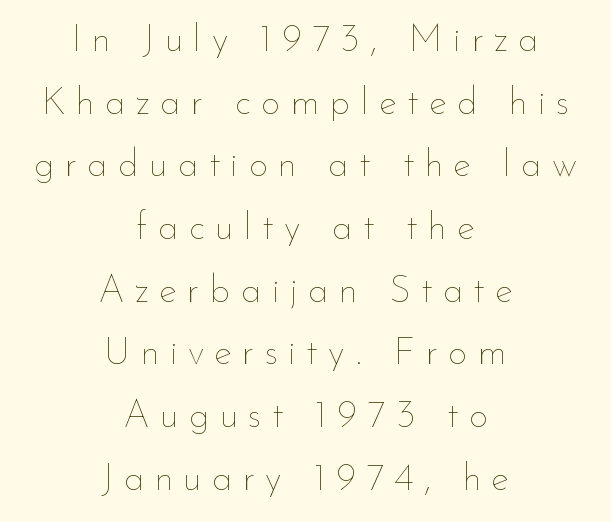
Every character sits straight up, as roman type does. Each letter keeps its own natural width here, so spacing adapts to shape. Rule under the text: the space is simply empty. Caption: expanded tracking, letters set apart. Summary of vertical rhythm: regular, with standard interline spacing. Is the type heavy? It reads as light-to-regular instead.
